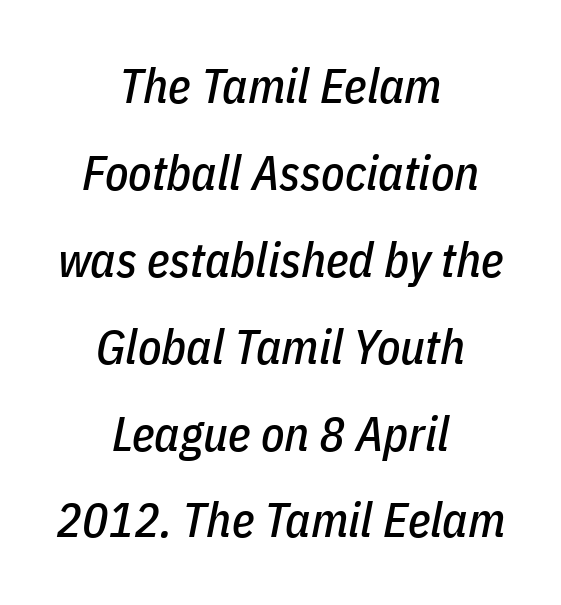
The image shows 48 px condensed type, italic (leaning right); set centered, line spacing 1.81x, normal letter spacing, not underlined; low stroke contrast and a medium x-height.
